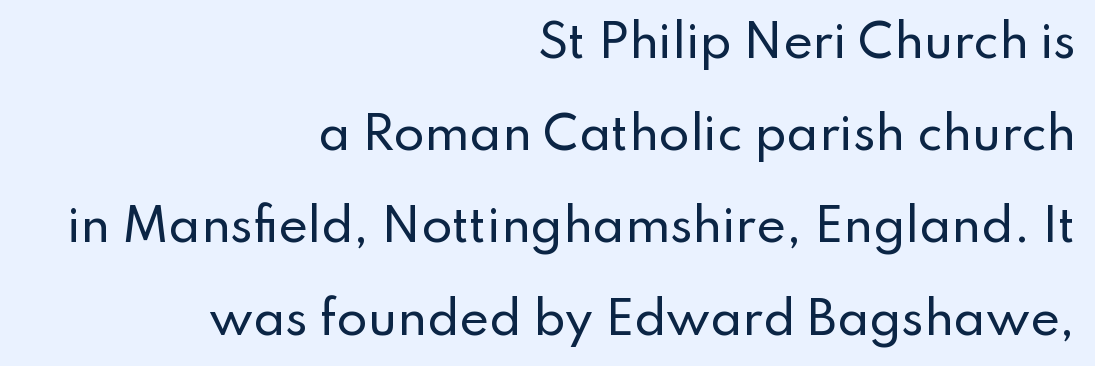
Anything drawn beneath the words? Only blank space. Do the letters lean? They stand straight. You could not count columns in this text — the font is proportionally spaced. Font category for this specimen: sans-serif. Horizontal bands of white between lines are thick stripes.
